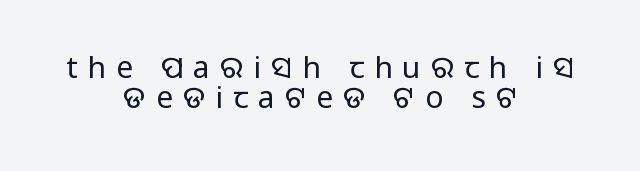
Q: Is the text bold? A: No.
Q: Is the text italic (slanted)? A: No, it is upright.
Q: Is the typeface a serif or a sans-serif typeface? A: Sans-serif.
Q: Is the text underlined? A: No.
Q: How is the paragraph aligned? A: Centered.
Q: Is the spacing between letters normal or unusually wide? A: Unusually wide.
Q: Is the spacing between lines tight, normal or loose? A: Tight.
Q: Width (condensed, normal, or wide)? A: Normal.
Q: Stroke contrast? A: Low.
Q: x-height? A: Large.
Q: Monospaced? A: No.
